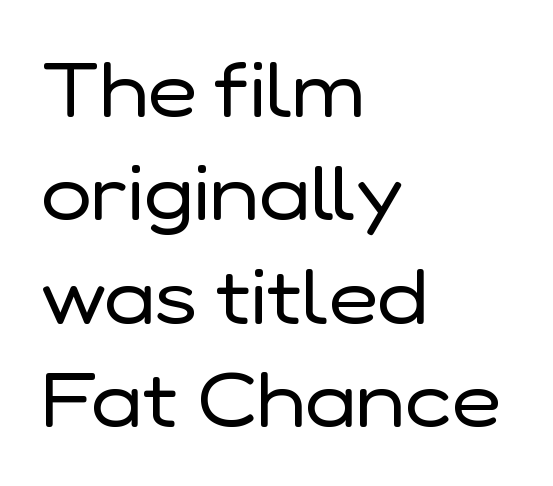
{"serif": "no", "italic": "no", "bold": "no", "weight": "regular", "width": "normal", "stroke_contrast": "low", "x_height": "medium", "monospaced": "no", "underline": "no", "align": "left", "line_spacing": "normal", "line_spacing_ratio": 1.36, "letter_spacing": "normal", "letter_spacing_em": 0.0, "glyph_px": 76}
